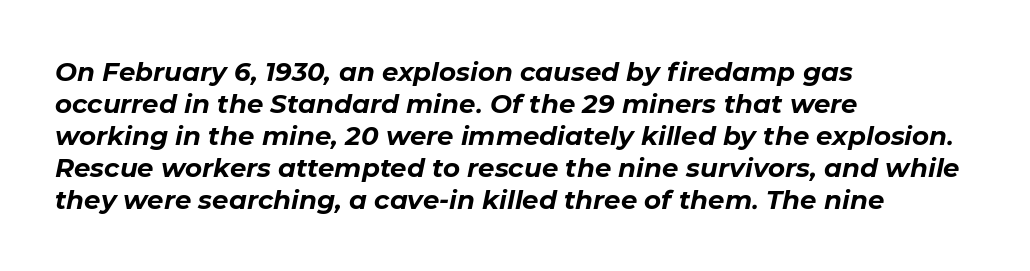
{"italic": "yes", "lean": "right", "slant_degrees": 11, "bold": "yes", "underline": "no", "align": "left", "line_spacing_ratio": 1.23, "letter_spacing": "normal", "letter_spacing_em": 0.0, "glyph_px": 26}
